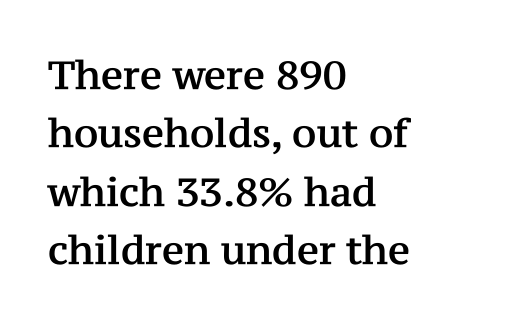
{"serif": "yes", "italic": "no", "width": "normal", "stroke_contrast": "medium", "x_height": "medium", "monospaced": "no", "underline": "no", "align": "left", "line_spacing": "normal", "line_spacing_ratio": 1.5, "letter_spacing": "normal", "letter_spacing_em": 0.0, "glyph_px": 39}
